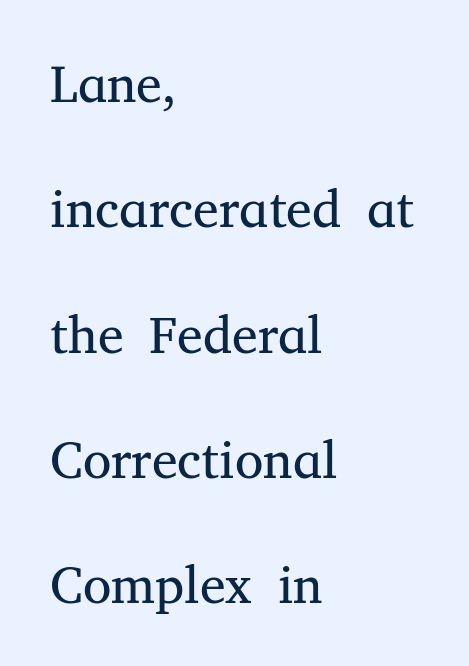
Students, note that the glyphs here touch the page at normal intervals. Look at the bottom of the vertical strokes: they flare into serifs here. Line beginnings align vertically; line endings do not. What's the leading like? Stretched, with rows far apart. Ink coverage per letter is moderate at most. Italic? Not at all — the glyphs are vertical.
